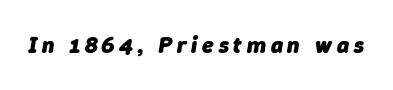
{"italic": "yes", "lean": "right", "slant_degrees": 9, "bold": "yes", "underline": "no", "letter_spacing": "wide", "letter_spacing_em": 0.21, "glyph_px": 23}
